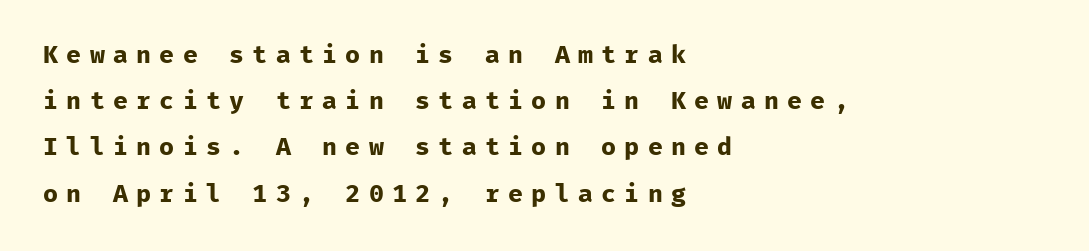
Typographic density is high because the face is bold. A student would call this left alignment; a typographer would say flush left, rag right. This is roman type, the default non-slanted kind. The tracking reads as deliberately expanded to a designer's eye.
